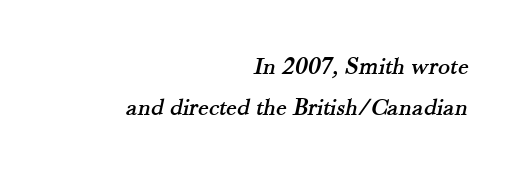
Compared with typical body copy, the letter spacing here is the same. Unmarked baselines from the first word to the last. The lines sit at an ordinary, default distance from one another. The text block is weighted toward the right margin, trailing off unevenly leftward.
